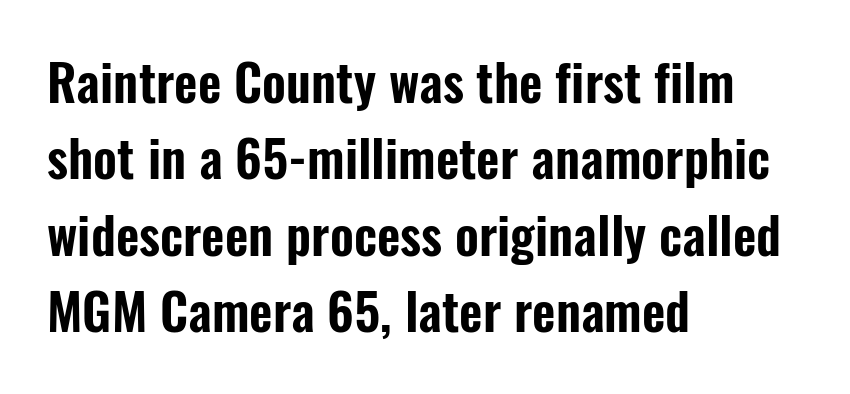
Q: Is the text italic (slanted)? A: No, it is upright.
Q: Is the typeface a serif or a sans-serif typeface? A: Sans-serif.
Q: Is the text underlined? A: No.
Q: How is the paragraph aligned? A: Left-aligned.
Q: Is the spacing between letters normal or unusually wide? A: Normal.
Q: Is the spacing between lines tight, normal or loose? A: Normal.
Q: Width (condensed, normal, or wide)? A: Condensed.
Q: Stroke contrast? A: Low.
Q: x-height? A: Medium.
Q: Monospaced? A: No.
